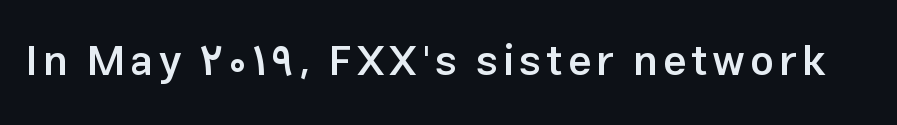
{"serif": "no", "italic": "no", "bold": "semi", "weight": "semibold", "width": "normal", "stroke_contrast": "low", "x_height": "medium", "monospaced": "no", "underline": "no", "glyph_px": 42}
